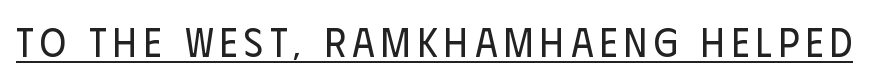
Do the letters lean? They stand straight. Does a line run under the words? Yes, clearly. Character widths vary here, with narrow letters taking less room than wide ones. Heaviness? Minimal to ordinary, like unemphasized prose. Serif or sans? Sans — the stroke terminals are bare.
